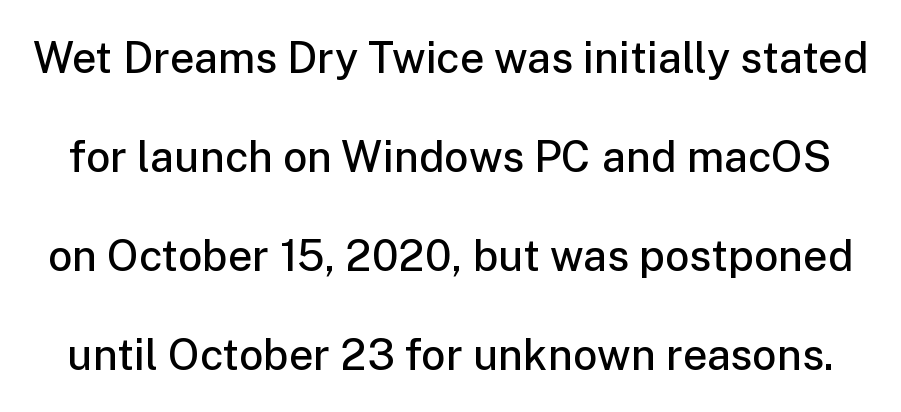
{"serif": "no", "italic": "no", "bold": "semi", "weight": "semibold", "width": "normal", "stroke_contrast": "low", "x_height": "medium", "monospaced": "no", "underline": "no", "line_spacing": "loose", "line_spacing_ratio": 2.3, "letter_spacing": "normal", "letter_spacing_em": 0.0, "glyph_px": 43}
